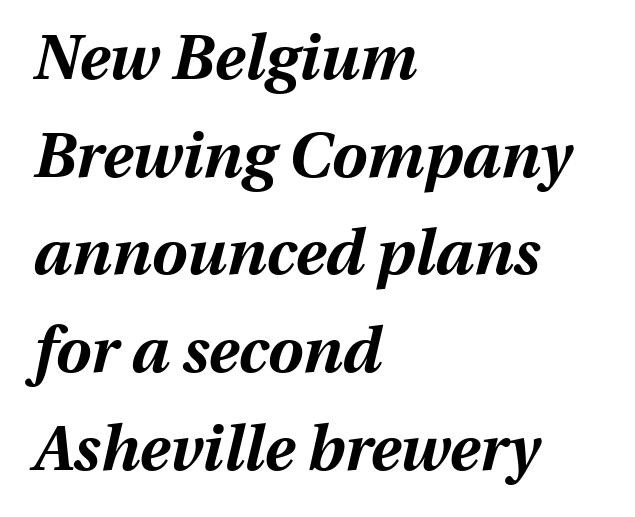
Q: Is the text bold? A: Yes.
Q: Is the text italic (slanted)? A: Yes, it leans right by about 13 degrees.
Q: Is the text underlined? A: No.
Q: How is the paragraph aligned? A: Left-aligned.
Q: Is the spacing between letters normal or unusually wide? A: Normal.
Q: Is the spacing between lines tight, normal or loose? A: Normal.
Q: Width (condensed, normal, or wide)? A: Normal.
Q: Stroke contrast? A: Medium.
Q: x-height? A: Medium.
Q: Monospaced? A: No.
